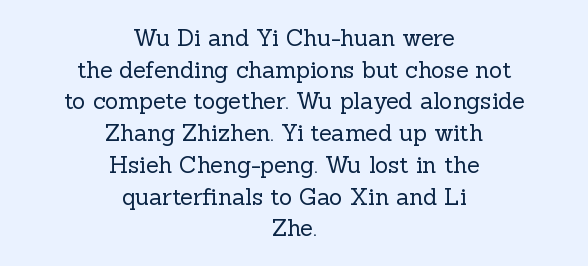
Q: Is the text bold? A: No.
Q: Is the text italic (slanted)? A: No, it is upright.
Q: Is the text underlined? A: No.
Q: How is the paragraph aligned? A: Centered.
Q: Is the spacing between letters normal or unusually wide? A: Normal.
Q: Is the spacing between lines tight, normal or loose? A: Normal.
